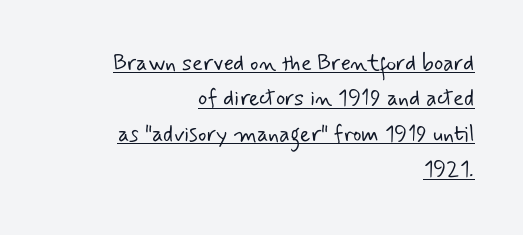
{"bold": "no", "underline": "yes", "align": "right", "line_spacing": "normal", "line_spacing_ratio": 1.61, "letter_spacing": "normal", "letter_spacing_em": 0.0, "glyph_px": 22}
